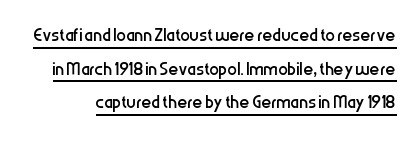
Q: Is the text bold? A: No.
Q: Is the text italic (slanted)? A: No, it is upright.
Q: Is the text underlined? A: Yes.
Q: Is the spacing between letters normal or unusually wide? A: Normal.
Q: Is the spacing between lines tight, normal or loose? A: Normal.
